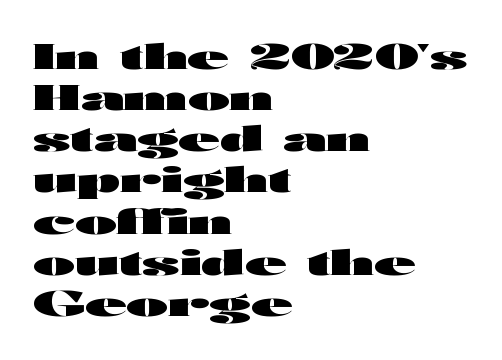
Q: Is the text bold? A: Yes.
Q: Is the text italic (slanted)? A: No, it is upright.
Q: Is the typeface a serif or a sans-serif typeface? A: Sans-serif.
Q: Is the text underlined? A: No.
Q: How is the paragraph aligned? A: Left-aligned.
Q: Is the spacing between letters normal or unusually wide? A: Normal.
Q: Width (condensed, normal, or wide)? A: Wide.
Q: Stroke contrast? A: High.
Q: x-height? A: Medium.
Q: Monospaced? A: No.
